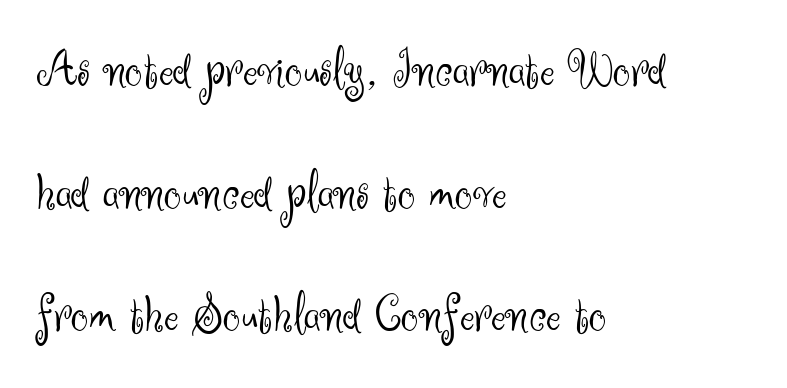
The image shows 55 px light sans-serif type, upright; set left-aligned, loose line spacing (2.23x), normal letter spacing, not underlined; medium stroke contrast and a small x-height.
